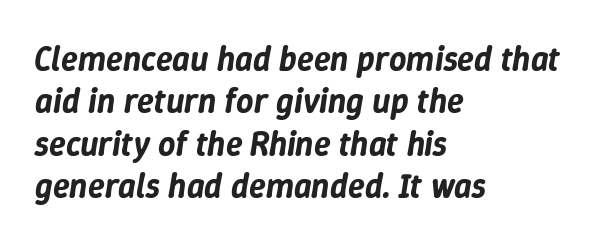
Q: Is the text italic (slanted)? A: Yes, it leans right by about 9 degrees.
Q: Is the text underlined? A: No.
Q: How is the paragraph aligned? A: Left-aligned.
Q: Is the spacing between letters normal or unusually wide? A: Normal.
Q: Is the spacing between lines tight, normal or loose? A: Normal.
Q: Width (condensed, normal, or wide)? A: Normal.
Q: Stroke contrast? A: Low.
Q: x-height? A: Medium.
Q: Monospaced? A: No.
